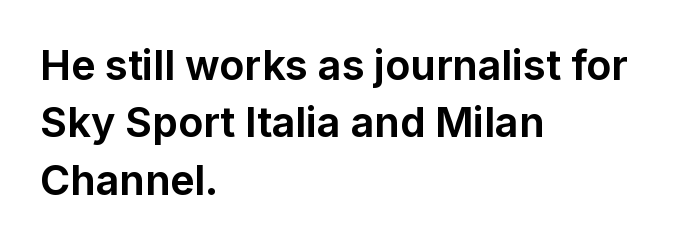
Is this a sans? Yes — the strokes have no serifs. Bold? Absolutely — the strokes are thick and heavy. The horizontal fit of the characters is conventional and even. Is there any slant? The stems are plumb. Proportional: the letters do not fall into vertical columns.
